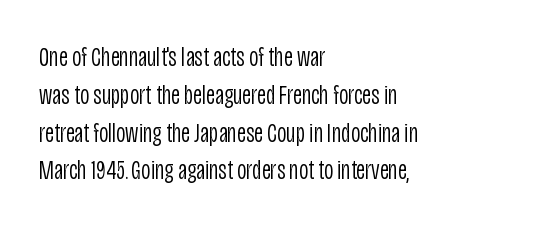
Q: Is the text bold? A: No.
Q: Is the text italic (slanted)? A: No, it is upright.
Q: Is the typeface a serif or a sans-serif typeface? A: Sans-serif.
Q: Is the text underlined? A: No.
Q: How is the paragraph aligned? A: Left-aligned.
Q: Is the spacing between letters normal or unusually wide? A: Normal.
Q: Is the spacing between lines tight, normal or loose? A: Normal.
Q: Width (condensed, normal, or wide)? A: Condensed.
Q: Stroke contrast? A: Low.
Q: x-height? A: Large.
Q: Monospaced? A: No.
